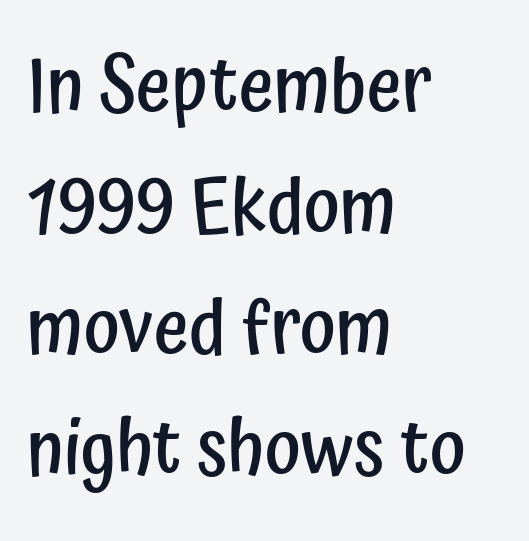
Q: Is the text bold? A: Semi-bold.
Q: Is the text italic (slanted)? A: No, it is upright.
Q: Is the typeface a serif or a sans-serif typeface? A: Sans-serif.
Q: Is the text underlined? A: No.
Q: How is the paragraph aligned? A: Left-aligned.
Q: Is the spacing between letters normal or unusually wide? A: Normal.
Q: Is the spacing between lines tight, normal or loose? A: Normal.
Q: Width (condensed, normal, or wide)? A: Condensed.
Q: Stroke contrast? A: Low.
Q: x-height? A: Medium.
Q: Monospaced? A: No.
